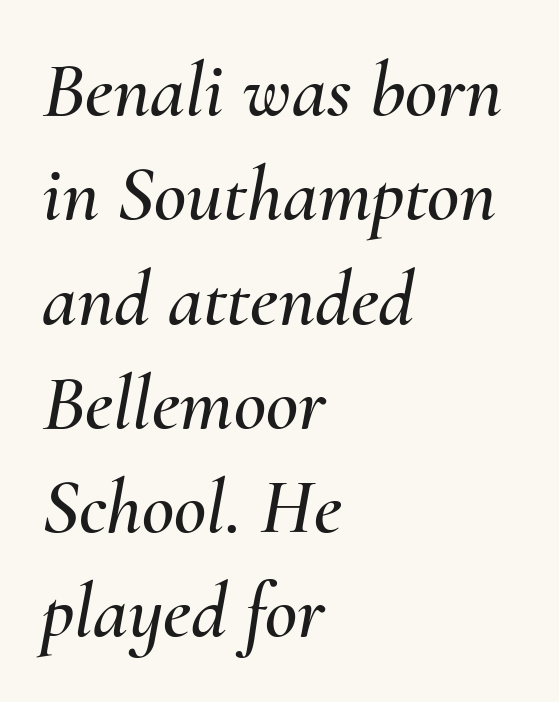
Q: Is the text italic (slanted)? A: Yes, it leans right by about 10 degrees.
Q: Is the text underlined? A: No.
Q: How is the paragraph aligned? A: Left-aligned.
Q: Is the spacing between letters normal or unusually wide? A: Normal.
Q: Is the spacing between lines tight, normal or loose? A: Normal.
Q: Width (condensed, normal, or wide)? A: Normal.
Q: Stroke contrast? A: Medium.
Q: x-height? A: Small.
Q: Monospaced? A: No.
